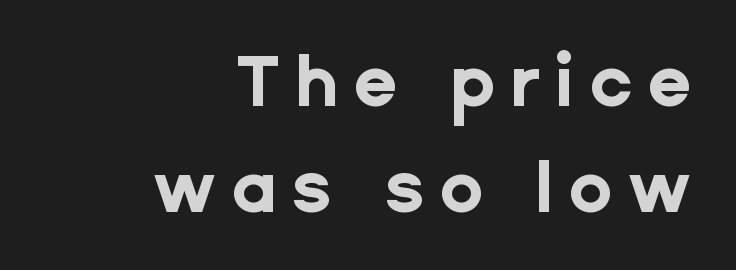
{"serif": "no", "italic": "no", "bold": "yes", "weight": "bold", "width": "normal", "stroke_contrast": "low", "x_height": "medium", "monospaced": "no", "underline": "no", "align": "right", "line_spacing": "normal", "line_spacing_ratio": 1.47, "letter_spacing": "wide", "letter_spacing_em": 0.2, "glyph_px": 72}
